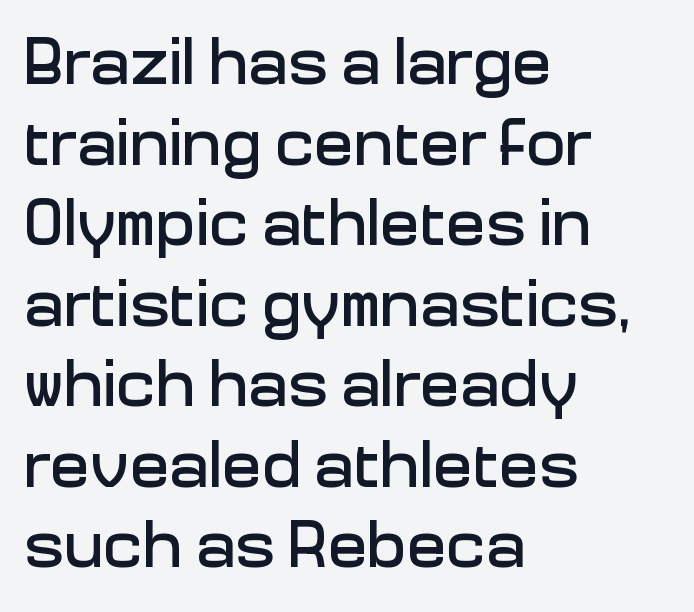
The image shows 66 px sans-serif type, upright; set left-aligned, line spacing 1.22x, normal letter spacing, not underlined; low stroke contrast and a medium x-height.
